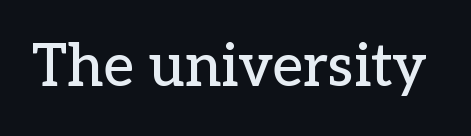
Q: Is the text italic (slanted)? A: No, it is upright.
Q: Is the typeface a serif or a sans-serif typeface? A: Serif.
Q: Is the text underlined? A: No.
Q: Is the spacing between letters normal or unusually wide? A: Normal.
Q: Width (condensed, normal, or wide)? A: Normal.
Q: Stroke contrast? A: Low.
Q: x-height? A: Medium.
Q: Monospaced? A: No.
